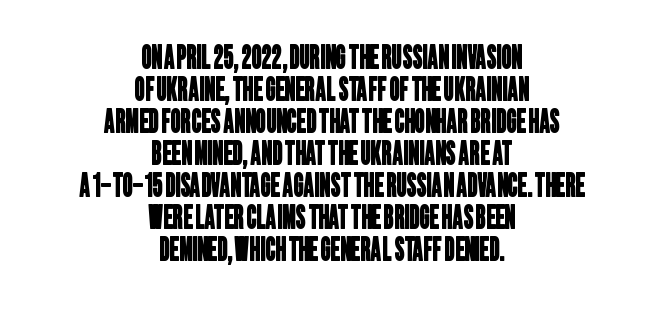
{"serif": "no", "width": "condensed", "stroke_contrast": "low", "x_height": "large", "monospaced": "no", "underline": "no", "align": "center", "line_spacing": "tight", "line_spacing_ratio": 1.0, "letter_spacing": "normal", "letter_spacing_em": 0.0, "glyph_px": 32}
